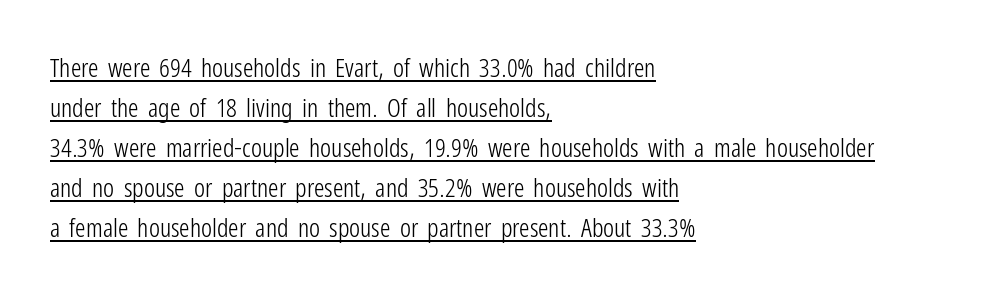
{"italic": "no", "bold": "no", "underline": "yes", "align": "left", "line_spacing": "normal", "line_spacing_ratio": 1.54, "letter_spacing": "normal", "letter_spacing_em": 0.0, "glyph_px": 26}
